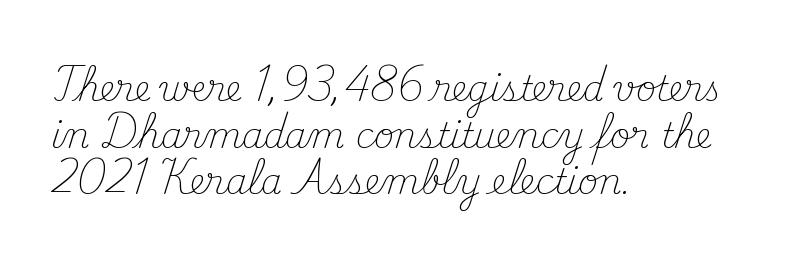
{"serif": "yes", "bold": "no", "weight": "light", "width": "normal", "stroke_contrast": "medium", "x_height": "small", "monospaced": "no", "underline": "no", "align": "left", "line_spacing": "normal", "line_spacing_ratio": 1.37, "letter_spacing": "normal", "letter_spacing_em": 0.0, "glyph_px": 34}
